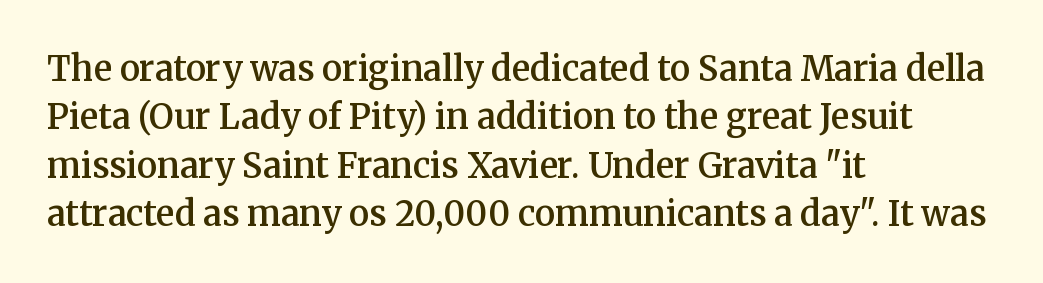
Glyph-to-glyph distance matches everyday printed text. The type family on display is of the serif kind. It's the straight-up-and-down kind of type. Underlining? Definitely not there.
